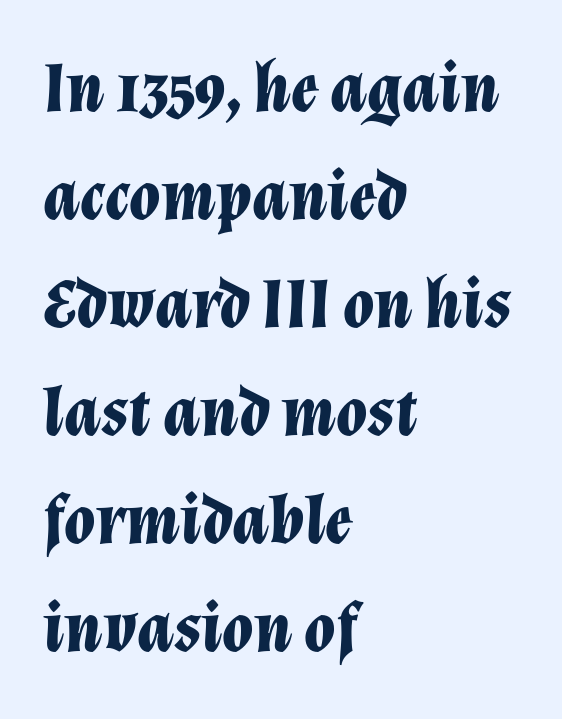
Teacher's note: observe the even left margin — that is flush-left alignment. Proportional: the letters do not fall into vertical columns. I'd describe the lettering as bold — thick and assertive. Each word holds together tightly as a unit, with standard inter-letter gaps. The letters are slanted; this is an italic face.
